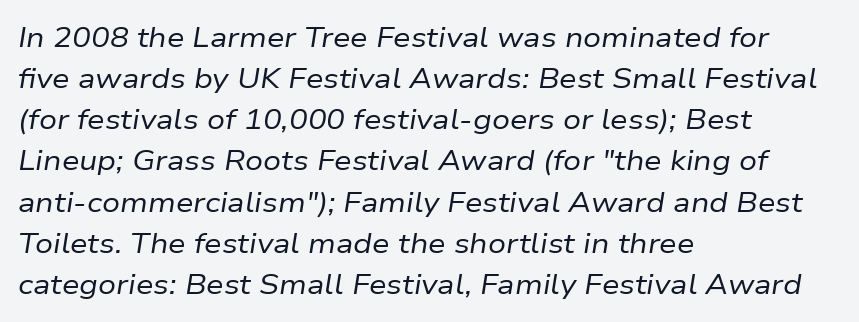
{"italic": "yes", "lean": "right", "slant_degrees": 9, "bold": "no", "weight": "regular", "width": "normal", "stroke_contrast": "low", "x_height": "medium", "monospaced": "no", "underline": "no", "align": "left", "line_spacing": "normal", "line_spacing_ratio": 1.47, "letter_spacing": "normal", "letter_spacing_em": 0.0, "glyph_px": 28}
